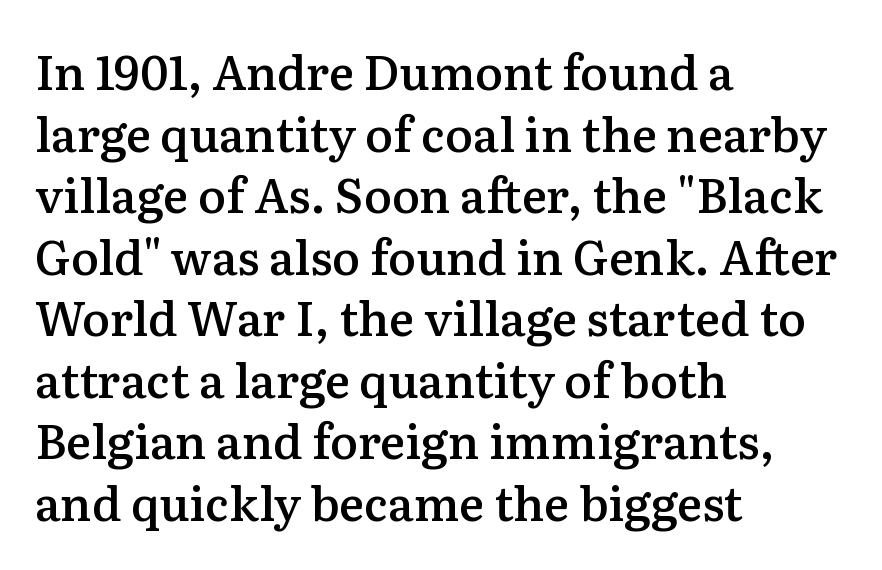
Q: Is the text bold? A: Semi-bold.
Q: Is the text italic (slanted)? A: No, it is upright.
Q: Is the typeface a serif or a sans-serif typeface? A: Serif.
Q: Is the text underlined? A: No.
Q: How is the paragraph aligned? A: Left-aligned.
Q: Is the spacing between letters normal or unusually wide? A: Normal.
Q: Is the spacing between lines tight, normal or loose? A: Normal.
Q: Width (condensed, normal, or wide)? A: Normal.
Q: Stroke contrast? A: Medium.
Q: x-height? A: Medium.
Q: Monospaced? A: No.
